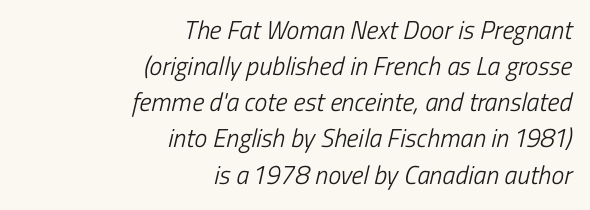
The leading is moderate, giving the passage an even texture. The font sits on the lighter half of the weight spectrum, regular included. Horizontally, the lines are justified to the trailing edge only. Unmarked baselines from the first word to the last. Words appear dense and cohesive because spacing is normal.
